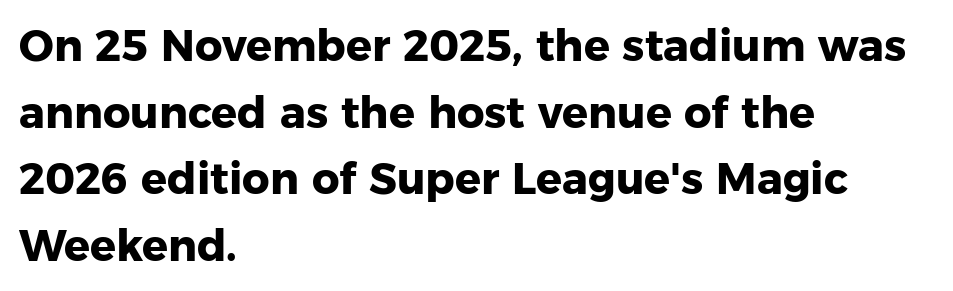
Q: Is the text bold? A: Yes.
Q: Is the text italic (slanted)? A: No, it is upright.
Q: Is the typeface a serif or a sans-serif typeface? A: Sans-serif.
Q: Is the text underlined? A: No.
Q: How is the paragraph aligned? A: Left-aligned.
Q: Is the spacing between letters normal or unusually wide? A: Normal.
Q: Is the spacing between lines tight, normal or loose? A: Normal.
Q: Width (condensed, normal, or wide)? A: Normal.
Q: Stroke contrast? A: Low.
Q: x-height? A: Medium.
Q: Monospaced? A: No.
